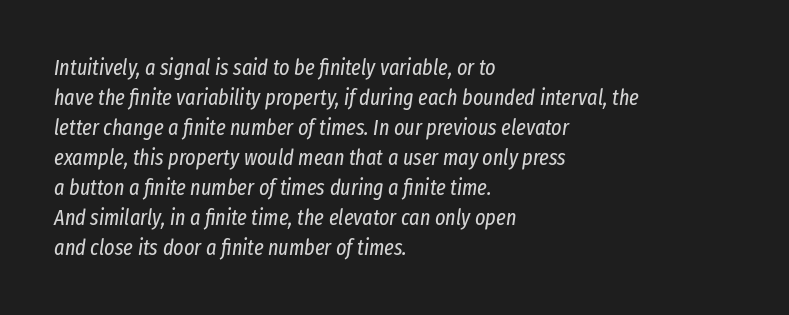
The image shows 22 px text type, italic (leaning right); set left-aligned, normal line spacing (1.36x), normal letter spacing, not underlined.
